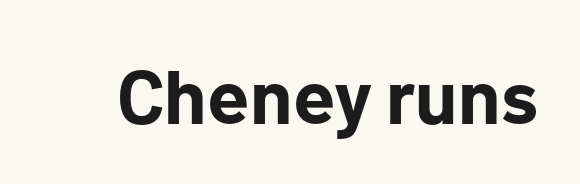
Honestly, there is no underline to notice here at all. You could not count columns in this text — the font is proportionally spaced. The typography opts for an upright posture over an oblique one. A full-strength bold gives these letters their thick strokes.
